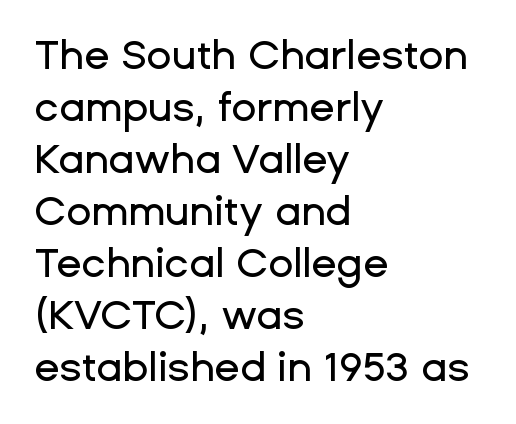
Lines of text with bare space underneath. Spacing verdict: proportional, widths tailored to each character. What's the leading like? Ordinary, nothing unusual. The font family rendered here belongs to the sans-serif group. Does the copy run flush right? No — it runs flush left.
